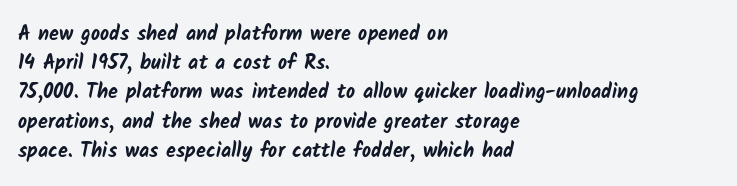
The image shows 20 px bold type; set left-aligned, normal line spacing (1.46x), normal letter spacing, not underlined.
